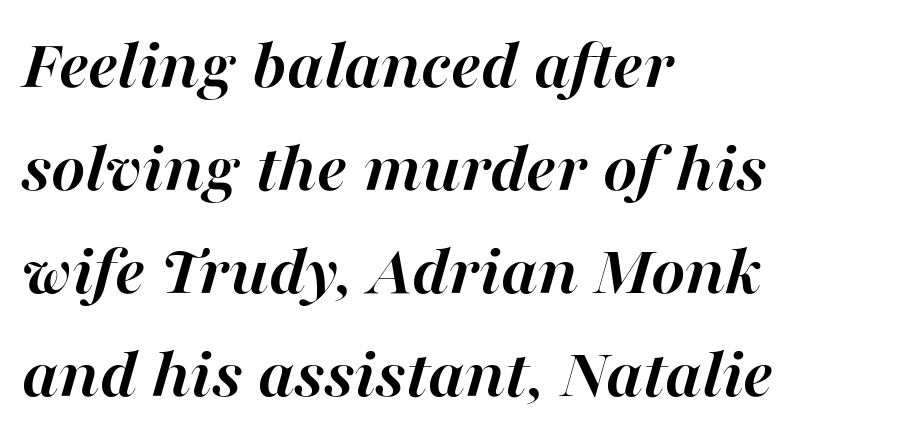
Q: Is the text bold? A: Yes.
Q: Is the text italic (slanted)? A: Yes, it leans right by about 16 degrees.
Q: Is the text underlined? A: No.
Q: How is the paragraph aligned? A: Left-aligned.
Q: Is the spacing between letters normal or unusually wide? A: Normal.
Q: Is the spacing between lines tight, normal or loose? A: Normal.
Q: Width (condensed, normal, or wide)? A: Normal.
Q: Stroke contrast? A: High.
Q: x-height? A: Medium.
Q: Monospaced? A: No.
